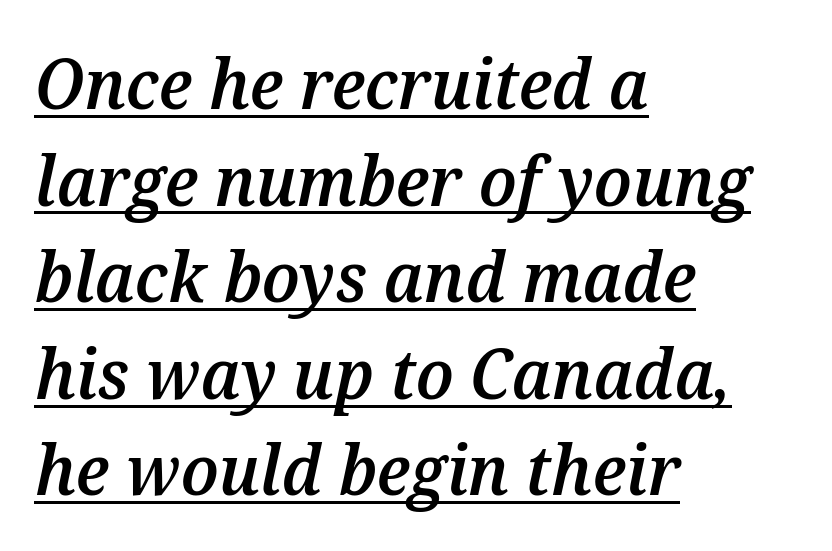
Q: Is the text bold? A: Semi-bold.
Q: Is the text italic (slanted)? A: Yes, it leans right by about 12 degrees.
Q: Is the text underlined? A: Yes.
Q: How is the paragraph aligned? A: Left-aligned.
Q: Is the spacing between letters normal or unusually wide? A: Normal.
Q: Is the spacing between lines tight, normal or loose? A: Normal.
Q: Width (condensed, normal, or wide)? A: Normal.
Q: Stroke contrast? A: Medium.
Q: x-height? A: Medium.
Q: Monospaced? A: No.
